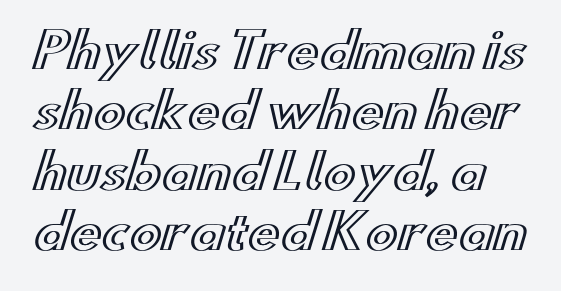
{"width": "wide", "x_height": "small", "monospaced": "no", "underline": "no", "line_spacing": "normal", "line_spacing_ratio": 1.26, "letter_spacing": "normal", "letter_spacing_em": 0.0, "glyph_px": 48}
